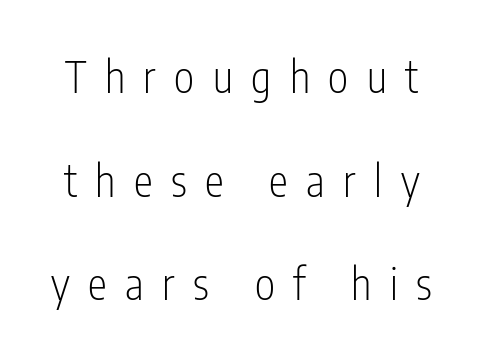
The passage shown is typed in a proportional face where columns would drift. Do the letters lean? They stand straight. Successive baselines arrive slowly, with a big drop between each. What stands out about the letter spacing? Its width — letters are far apart. Heaviness? Minimal to ordinary, like unemphasized prose.
